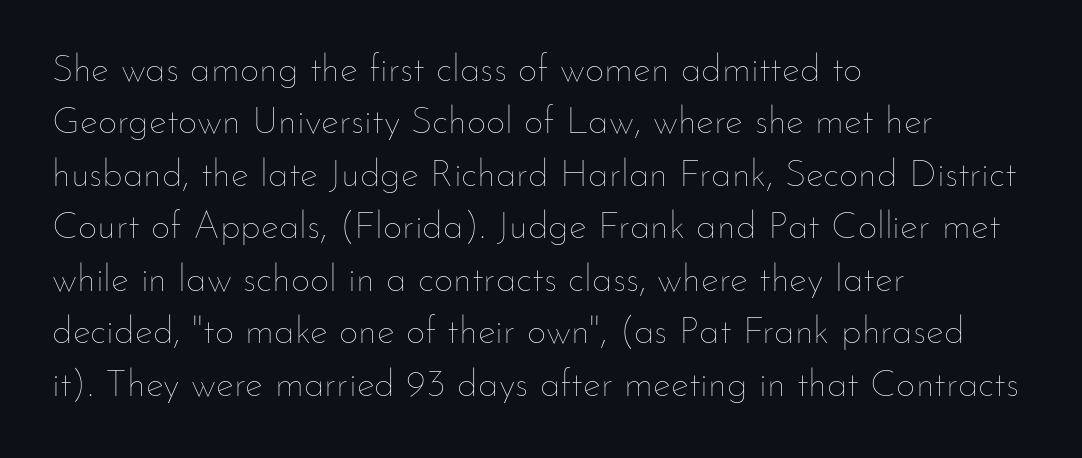
{"italic": "no", "bold": "no", "weight": "thin", "width": "normal", "stroke_contrast": "low", "x_height": "small", "monospaced": "no", "underline": "no", "align": "left", "line_spacing": "normal", "line_spacing_ratio": 1.38, "letter_spacing": "normal", "letter_spacing_em": 0.0, "glyph_px": 38}
